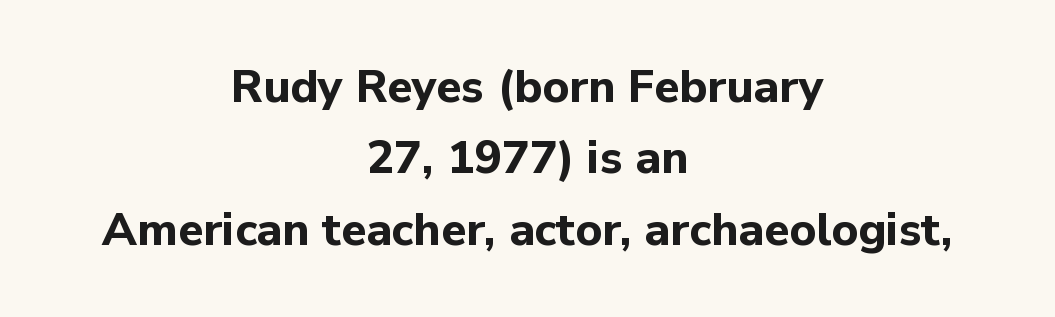
The image shows 46 px bold sans-serif type, upright; set centered, normal line spacing (1.55x), normal letter spacing, not underlined; low stroke contrast and a medium x-height.
